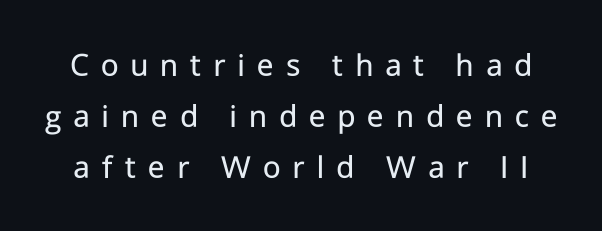
Each stroke keeps to a modest, everyday thickness or less. Beneath every word, the page is bare. Do the letters lean? They stand straight. Is this a fixed-width face? No — the glyphs have proportional, varying widths. Note: no serifs on the glyphs.
